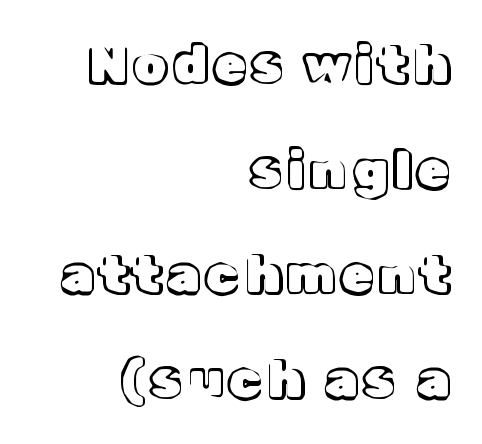
The image shows 52 px text type, upright; set right-aligned, loose line spacing (2.02x), not underlined; a medium x-height.
